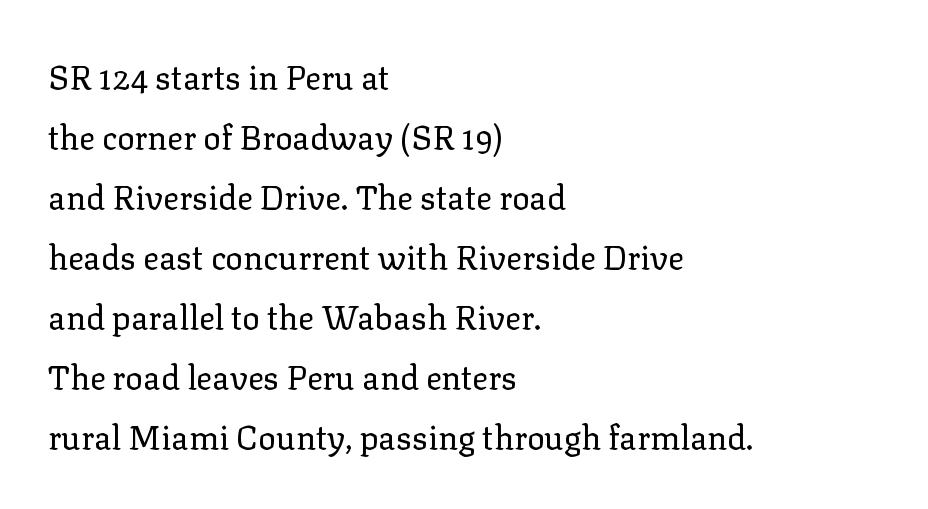
The passage shown is not bold in any degree. Horizontal alignment here is leftward, the default for most running prose. Unlike italic type, these characters show no tilt at all. Honestly, the letter spacing is just normal — you wouldn't notice it.
